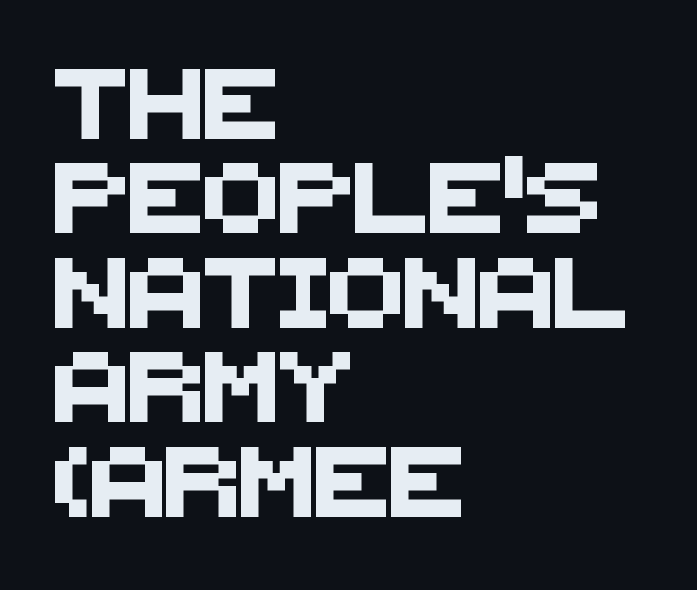
Q: Is the typeface a serif or a sans-serif typeface? A: Sans-serif.
Q: Is the text underlined? A: No.
Q: How is the paragraph aligned? A: Left-aligned.
Q: Is the spacing between letters normal or unusually wide? A: Normal.
Q: Is the spacing between lines tight, normal or loose? A: Normal.
Q: Width (condensed, normal, or wide)? A: Normal.
Q: Stroke contrast? A: Medium.
Q: x-height? A: Large.
Q: Monospaced? A: No.
